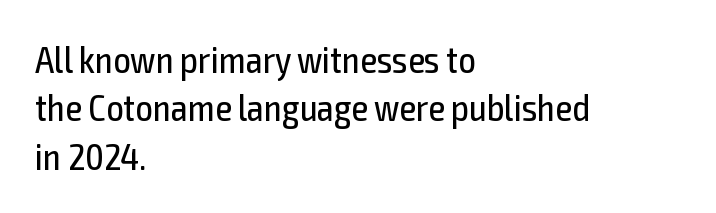
The image shows 38 px regular-weight, condensed sans-serif type, upright; set left-aligned, normal line spacing (1.27x), normal letter spacing, not underlined; a medium x-height.
